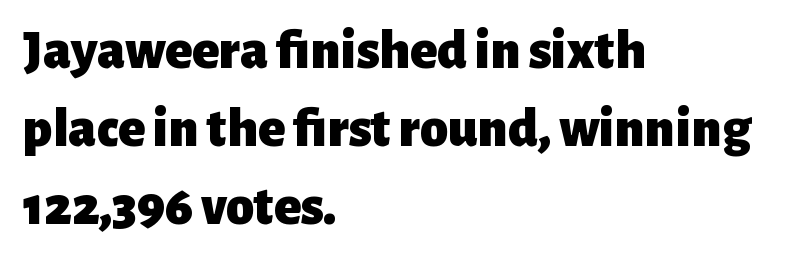
{"serif": "no", "italic": "no", "bold": "yes", "weight": "heavy", "width": "normal", "stroke_contrast": "low", "x_height": "medium", "monospaced": "no", "underline": "no", "align": "left", "line_spacing": "normal", "line_spacing_ratio": 1.39, "letter_spacing": "normal", "letter_spacing_em": 0.0, "glyph_px": 56}
